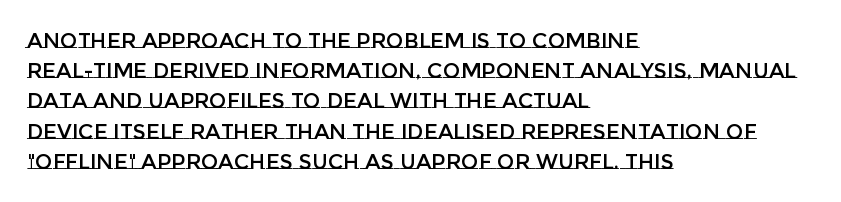
{"italic": "no", "underline": "no", "align": "left", "line_spacing": "normal", "line_spacing_ratio": 1.44, "letter_spacing": "normal", "letter_spacing_em": 0.0, "glyph_px": 21}
